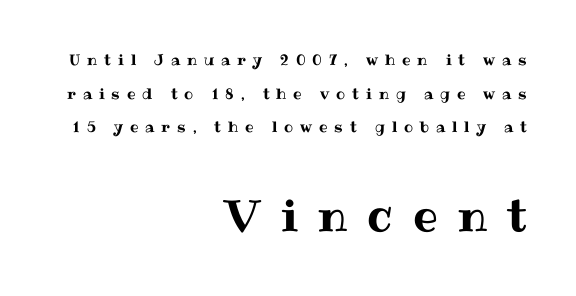
The image shows 44 px text type, upright; set right-aligned, loose line spacing (2.25x), unusually wide letter spacing (+0.46 em), not underlined; the second (bottom) block is 2.93x larger; medium stroke contrast and a medium x-height.
